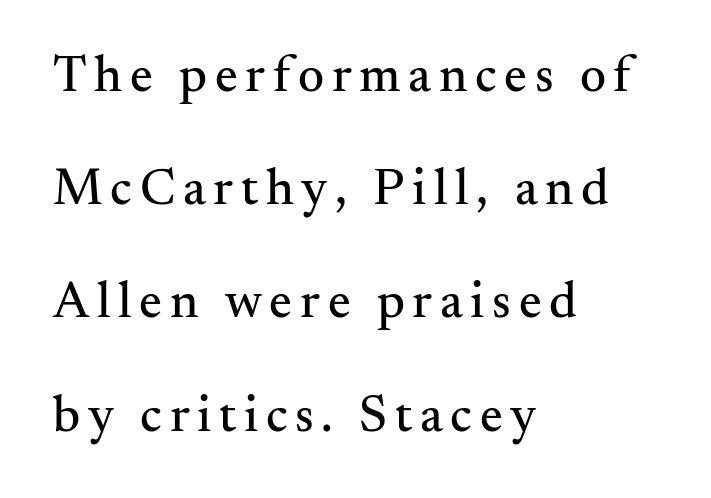
Q: Is the text italic (slanted)? A: No, it is upright.
Q: Is the typeface a serif or a sans-serif typeface? A: Serif.
Q: Is the text underlined? A: No.
Q: How is the paragraph aligned? A: Left-aligned.
Q: Is the spacing between lines tight, normal or loose? A: Loose.
Q: Width (condensed, normal, or wide)? A: Normal.
Q: Stroke contrast? A: Medium.
Q: x-height? A: Small.
Q: Monospaced? A: No.
